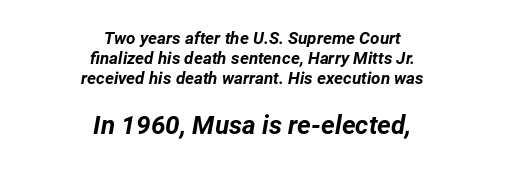
Q: Is the text bold? A: Yes.
Q: Is the text italic (slanted)? A: Yes, it leans right by about 12 degrees.
Q: Is the text underlined? A: No.
Q: How is the paragraph aligned? A: Centered.
Q: Is the spacing between letters normal or unusually wide? A: Normal.
Q: Which block of text is set in a larger size, the first (top) or the second (bottom)? A: The second (bottom) one.
